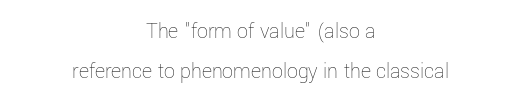
Q: Is the text bold? A: No.
Q: Is the text italic (slanted)? A: No, it is upright.
Q: Is the text underlined? A: No.
Q: How is the paragraph aligned? A: Centered.
Q: Is the spacing between letters normal or unusually wide? A: Normal.
